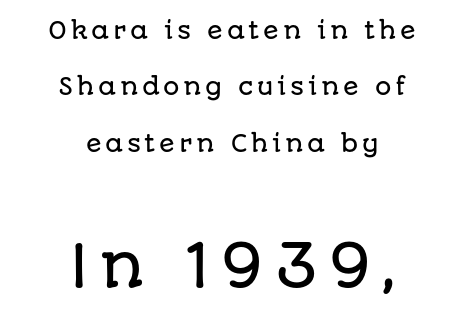
Unlike italic type, these characters show no tilt at all. A typesetter would call this leading open, well beyond the default. Character size in the trailing block exceeds that of the leading block. The rendering positions every line midway between the sides.
